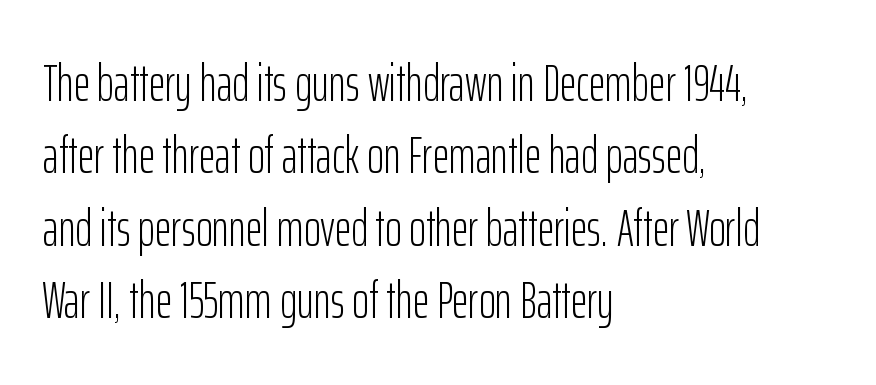
{"serif": "no", "italic": "no", "bold": "no", "weight": "light", "width": "condensed", "stroke_contrast": "low", "x_height": "medium", "monospaced": "no", "underline": "no", "align": "left", "line_spacing": "normal", "line_spacing_ratio": 1.42, "letter_spacing": "normal", "letter_spacing_em": 0.0, "glyph_px": 51}
